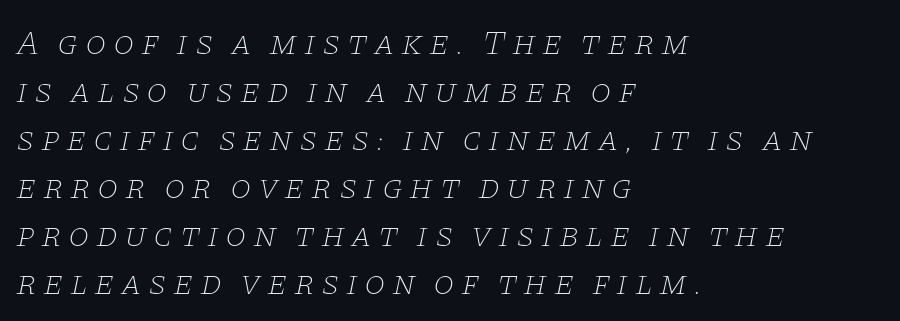
These lines are set flush left with a ragged right edge. The face used here is proportionally spaced, like ordinary book or web type. Emphasis-style slanted type is in use. Heaviness? Minimal to ordinary, like unemphasized prose. This is serif lettering, the kind often seen in printed books.
